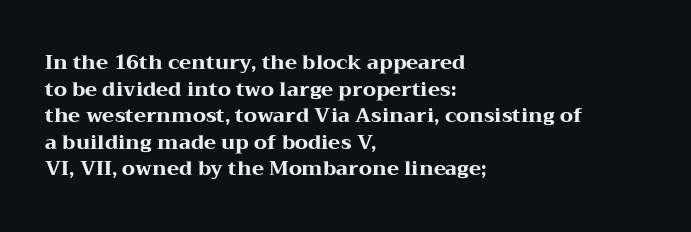
The image shows 20 px bold type, upright; set left-aligned, normal line spacing (1.33x), normal letter spacing, not underlined.
